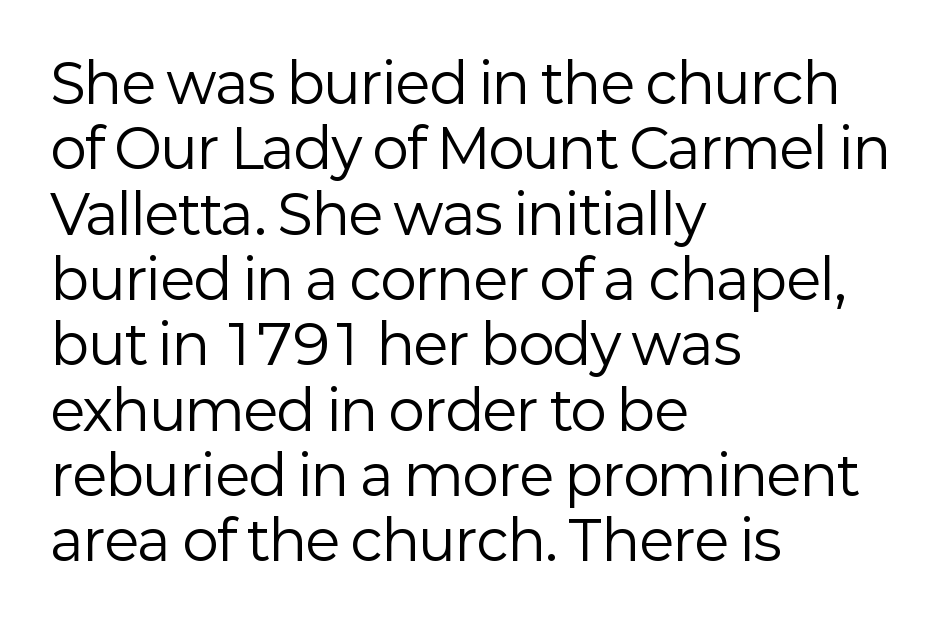
The image shows 54 px regular-weight sans-serif type, upright; set left-aligned, line spacing 1.21x, normal letter spacing, not underlined; low stroke contrast and a medium x-height.
